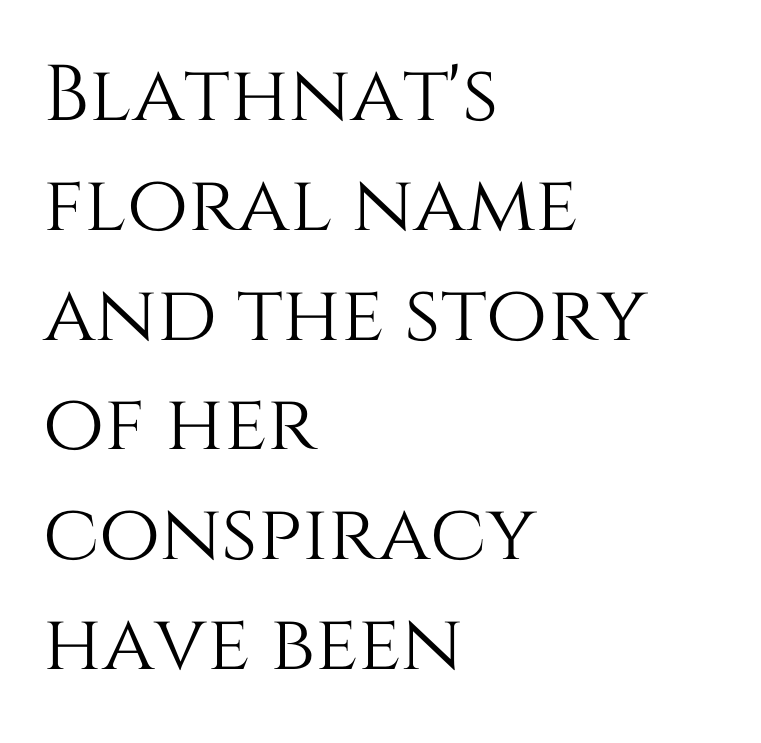
{"italic": "no", "width": "normal", "stroke_contrast": "medium", "x_height": "large", "monospaced": "no", "underline": "no", "align": "left", "line_spacing": "normal", "line_spacing_ratio": 1.39, "letter_spacing": "normal", "letter_spacing_em": 0.0, "glyph_px": 79}
